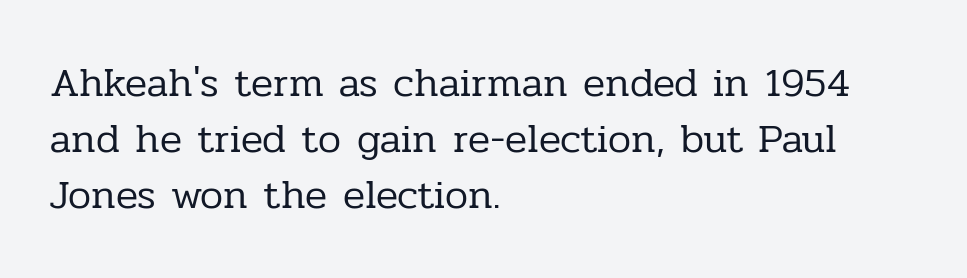
The image shows 41 px regular-weight serif type, upright; set left-aligned, normal line spacing (1.37x), normal letter spacing, not underlined; low stroke contrast and a medium x-height.
